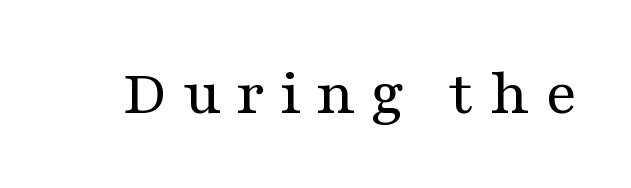
The typeface chosen for these lines features serifs. Heaviness? Minimal to ordinary, like unemphasized prose. Quick note: not italic, upright. The rendering inserts visible extra space after every character. The letters advance in unequal steps, a hallmark of proportional type. A clean baseline with only descenders dipping below it.
